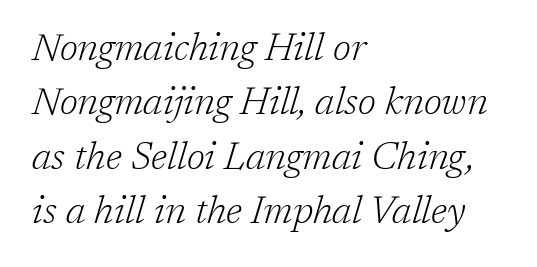
This is oblique type, the kind used for emphasis or titles. Note the varied advance widths — an 'i' is clearly narrower than an 'm'. Classification — serif. Any mark beneath the type? The region is blank.
